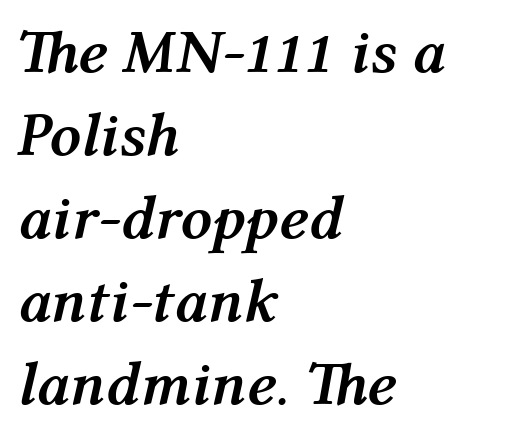
The passage is arranged the way most books set body copy — flush left. Looks like regular typesetting: each glyph gets only the width it needs. The font's italic variant was chosen for this text. Honestly, there is no underline to notice here at all. Look at the tracking — it's just the regular setting, nothing added.
